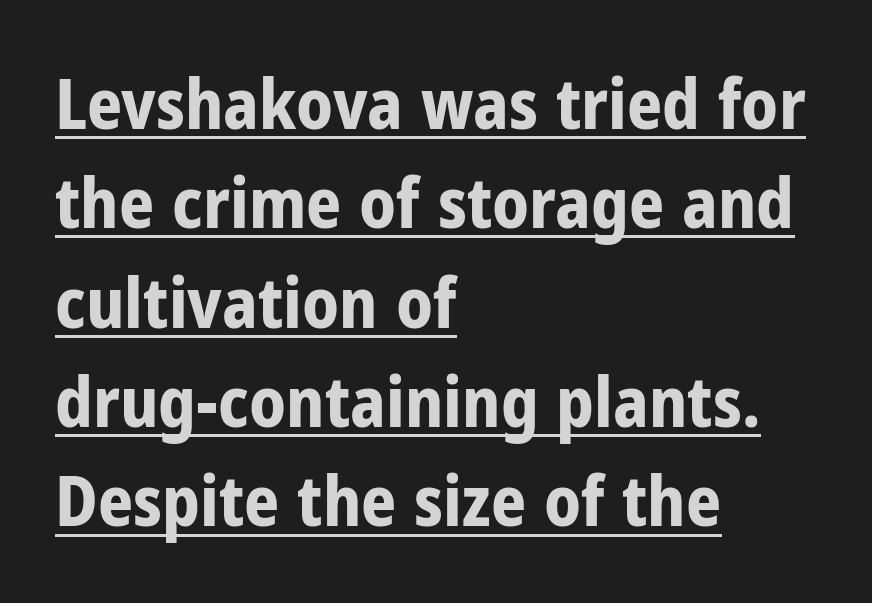
Examine the stroke ends and you'll find no serifs. You could not count columns in this text — the font is proportionally spaced. You can tell it's not italic because the verticals are truly vertical. How are the letters spaced? Ordinarily, with no added tracking. Normally led — the rows are evenly, conventionally spaced. The passage is arranged the way most books set body copy — flush left.
